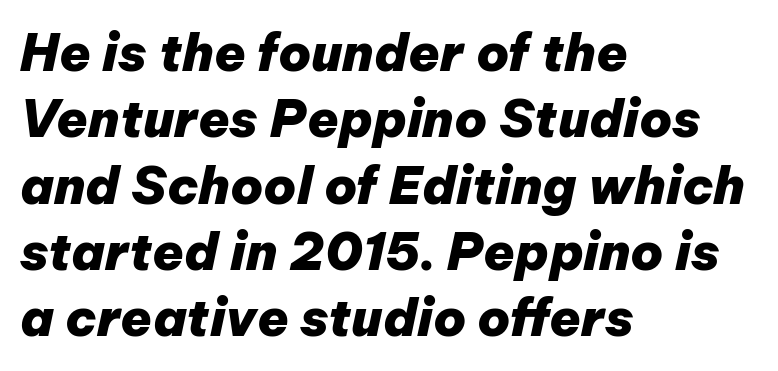
Q: Is the text bold? A: Yes.
Q: Is the text italic (slanted)? A: Yes, it leans right by about 12 degrees.
Q: Is the text underlined? A: No.
Q: How is the paragraph aligned? A: Left-aligned.
Q: Is the spacing between letters normal or unusually wide? A: Normal.
Q: Is the spacing between lines tight, normal or loose? A: Normal.
Q: Width (condensed, normal, or wide)? A: Normal.
Q: Stroke contrast? A: Low.
Q: x-height? A: Medium.
Q: Monospaced? A: No.
